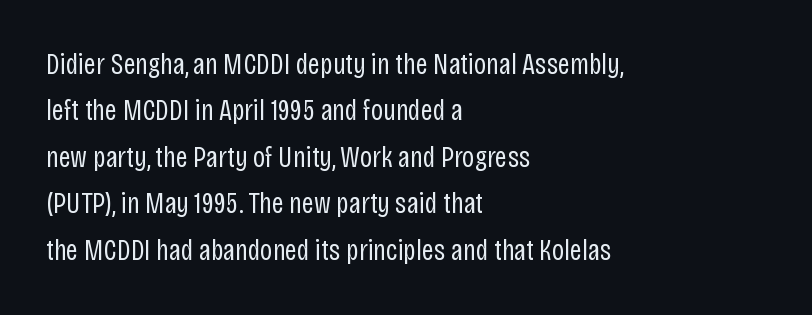
The image shows 30 px regular-weight, condensed sans-serif type, upright; set left-aligned, normal line spacing (1.55x), normal letter spacing, not underlined; low stroke contrast and a large x-height.
